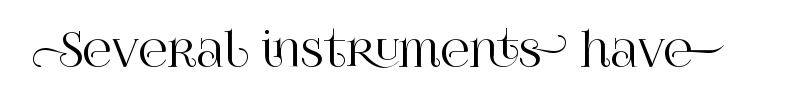
Q: Is the text italic (slanted)? A: No, it is upright.
Q: Is the typeface a serif or a sans-serif typeface? A: Serif.
Q: Is the text underlined? A: No.
Q: Is the spacing between letters normal or unusually wide? A: Normal.
Q: Width (condensed, normal, or wide)? A: Normal.
Q: Stroke contrast? A: High.
Q: x-height? A: Large.
Q: Monospaced? A: No.
